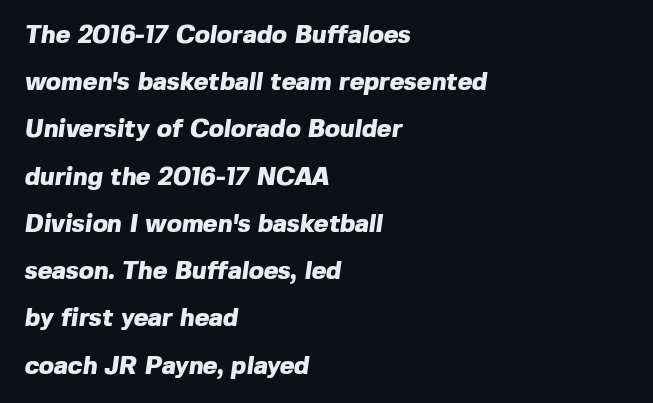
The image shows 25 px bold type; set left-aligned, line spacing 1.89x, normal letter spacing, not underlined.
